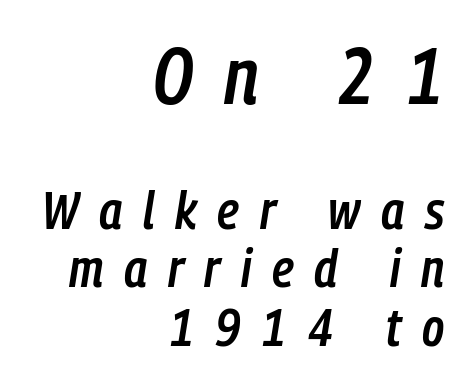
The image shows 79 px semibold, condensed type, italic (leaning right); set right-aligned, tight line spacing (1.1x), unusually wide letter spacing (+0.39 em), not underlined; the first (top) block is 1.49x larger; low stroke contrast and a medium x-height.
